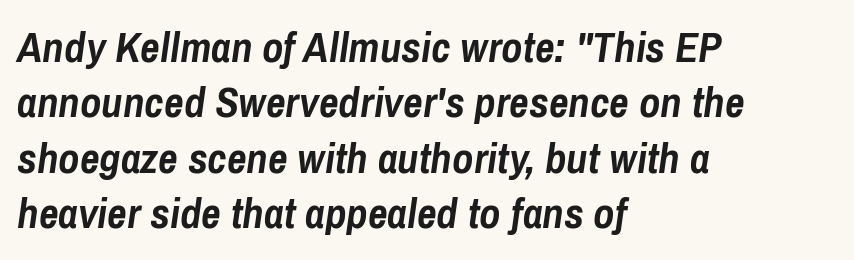
{"italic": "yes", "lean": "right", "slant_degrees": 8, "bold": "yes", "weight": "semibold", "width": "condensed", "stroke_contrast": "low", "x_height": "medium", "monospaced": "no", "underline": "no", "align": "left", "line_spacing": "normal", "line_spacing_ratio": 1.29, "letter_spacing": "normal", "letter_spacing_em": 0.0, "glyph_px": 43}
